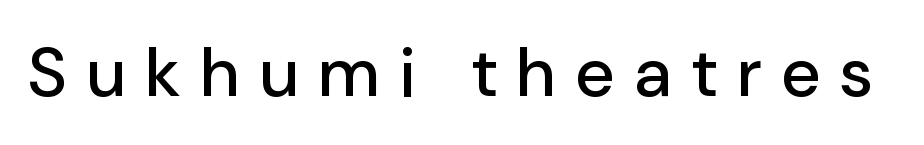
Q: Is the text italic (slanted)? A: No, it is upright.
Q: Is the typeface a serif or a sans-serif typeface? A: Sans-serif.
Q: Is the text underlined? A: No.
Q: Is the spacing between letters normal or unusually wide? A: Unusually wide.
Q: Width (condensed, normal, or wide)? A: Normal.
Q: Stroke contrast? A: Low.
Q: x-height? A: Medium.
Q: Monospaced? A: No.
